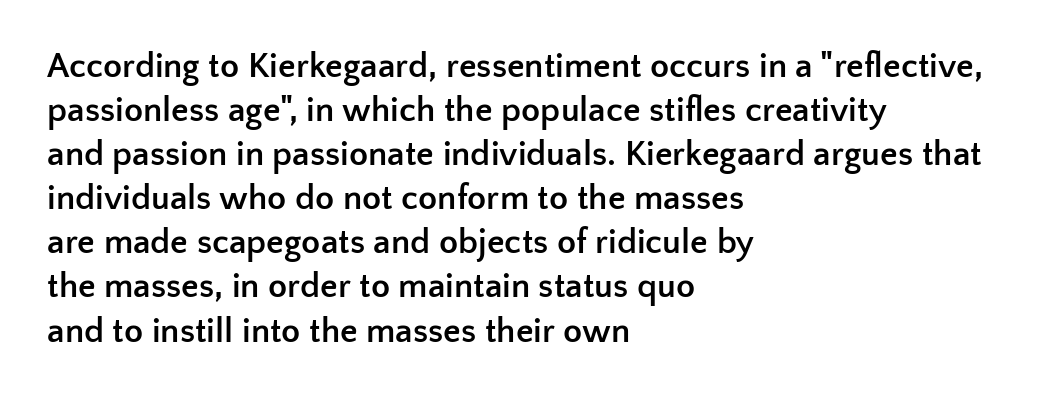
Thick stems and heavy bowls — unmistakably bold. This sample has the flowing, uneven cadence of proportional lettering. Type style note: lacks serifs. There is no visible air inserted between adjacent glyphs. This rendering features lettering with no underline. Ascenders rise straight up at ninety degrees.
